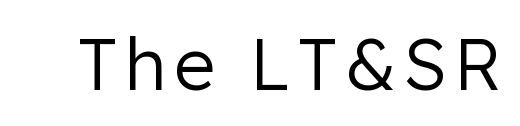
The image shows 72 px regular-weight sans-serif type, upright; set not underlined; low stroke contrast and a medium x-height.
